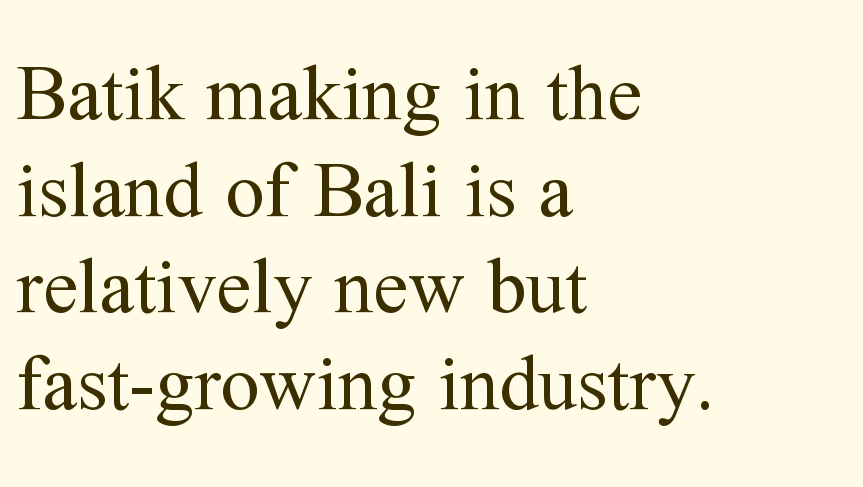
The image shows 78 px regular-weight serif type, upright; set left-aligned, line spacing 1.24x, normal letter spacing, not underlined; medium stroke contrast and a medium x-height.
